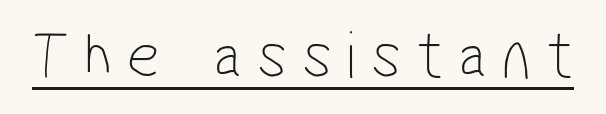
{"serif": "no", "bold": "no", "weight": "thin", "width": "condensed", "stroke_contrast": "low", "x_height": "medium", "monospaced": "no", "underline": "yes", "letter_spacing": "wide", "letter_spacing_em": 0.21, "glyph_px": 70}
